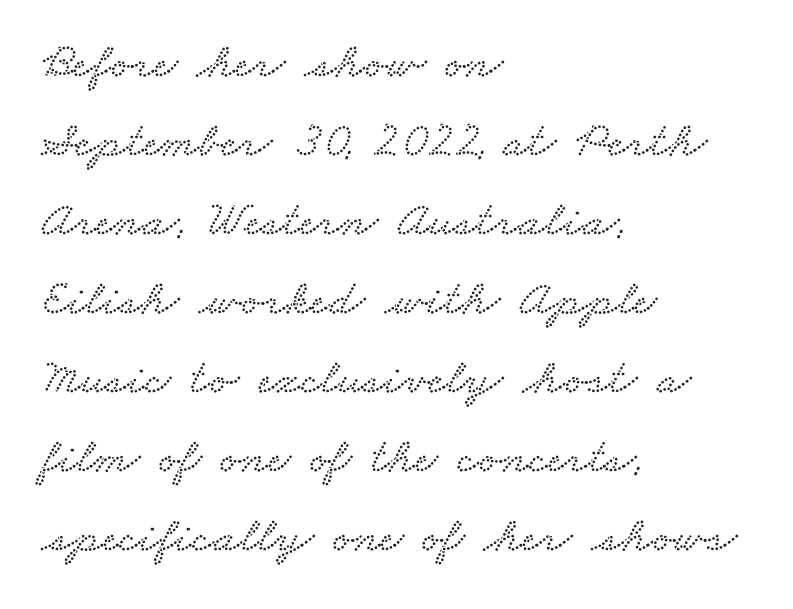
The image shows 50 px wide serif type; set left-aligned, normal line spacing (1.58x), normal letter spacing, not underlined; low stroke contrast and a small x-height.
